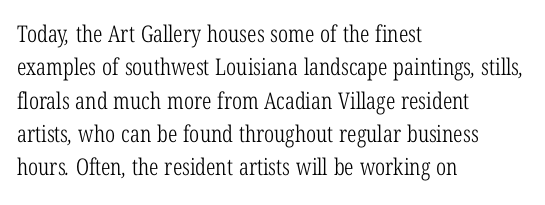
Q: Is the text bold? A: No.
Q: Is the text underlined? A: No.
Q: How is the paragraph aligned? A: Left-aligned.
Q: Is the spacing between letters normal or unusually wide? A: Normal.
Q: Is the spacing between lines tight, normal or loose? A: Normal.
